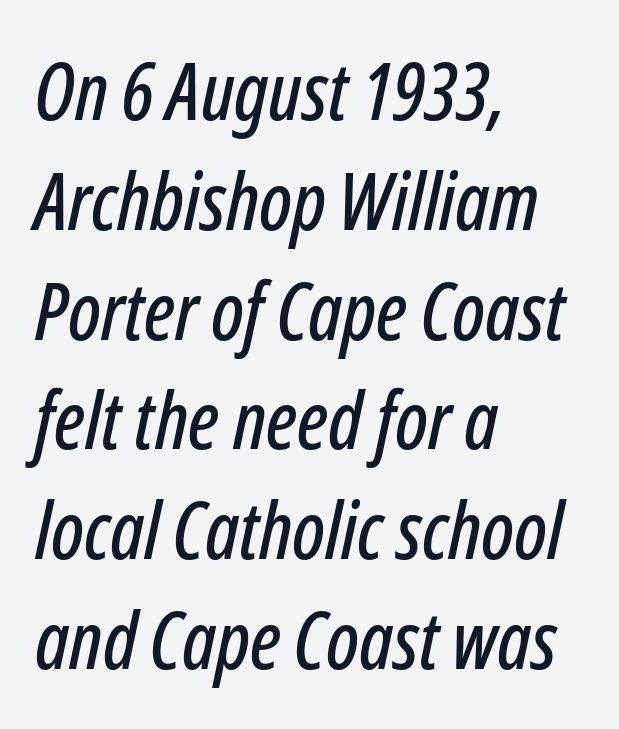
{"italic": "yes", "lean": "right", "slant_degrees": 12, "width": "condensed", "stroke_contrast": "low", "x_height": "medium", "monospaced": "no", "underline": "no", "align": "left", "line_spacing": "normal", "line_spacing_ratio": 1.39, "letter_spacing": "normal", "letter_spacing_em": 0.0, "glyph_px": 79}
